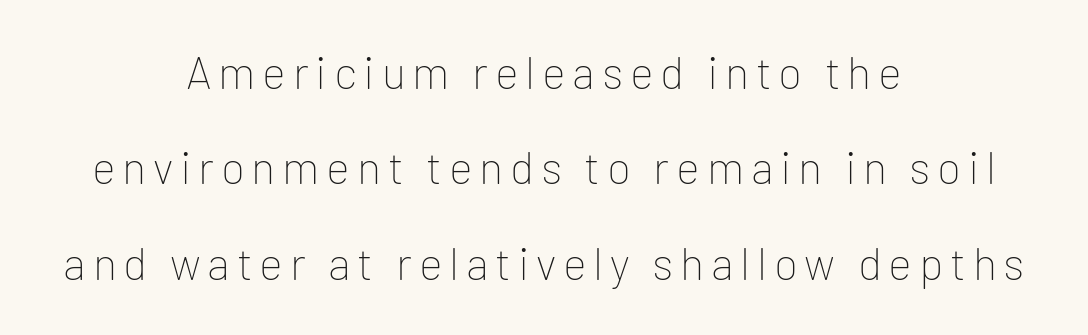
Q: Is the text bold? A: No.
Q: Is the text italic (slanted)? A: No, it is upright.
Q: Is the typeface a serif or a sans-serif typeface? A: Sans-serif.
Q: Is the text underlined? A: No.
Q: How is the paragraph aligned? A: Centered.
Q: Is the spacing between lines tight, normal or loose? A: Loose.
Q: Width (condensed, normal, or wide)? A: Normal.
Q: Stroke contrast? A: Low.
Q: x-height? A: Medium.
Q: Monospaced? A: No.
